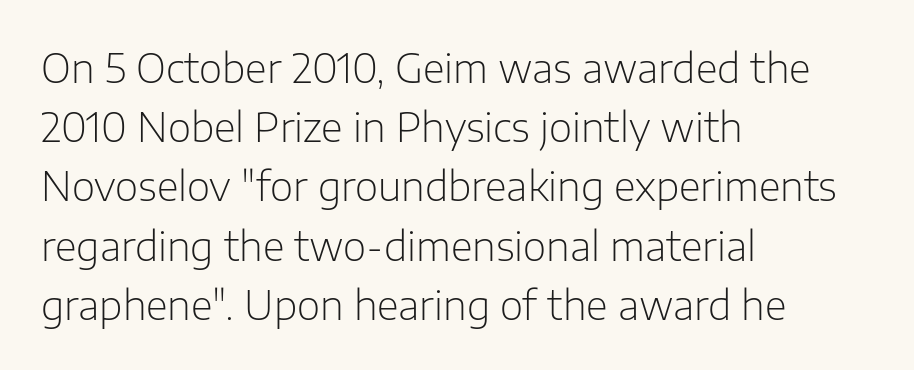
The image shows 40 px light sans-serif type, upright; set left-aligned, normal line spacing (1.48x), normal letter spacing, not underlined; low stroke contrast and a medium x-height.
